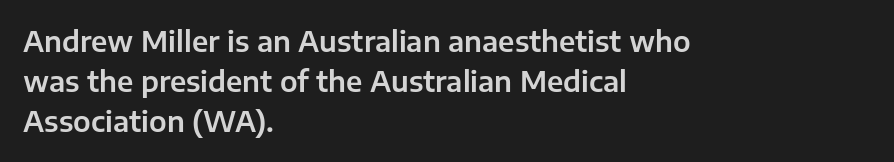
{"serif": "no", "italic": "no", "width": "normal", "stroke_contrast": "low", "x_height": "medium", "monospaced": "no", "underline": "no", "align": "left", "line_spacing": "normal", "line_spacing_ratio": 1.42, "letter_spacing": "normal", "letter_spacing_em": 0.0, "glyph_px": 28}
